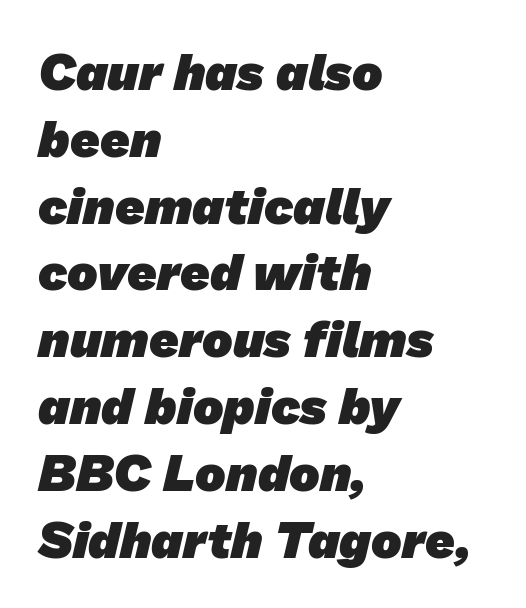
{"serif": "no", "bold": "yes", "weight": "heavy", "width": "normal", "stroke_contrast": "low", "x_height": "medium", "monospaced": "no", "underline": "no", "align": "left", "line_spacing": "normal", "line_spacing_ratio": 1.31, "letter_spacing": "normal", "letter_spacing_em": 0.0, "glyph_px": 51}
